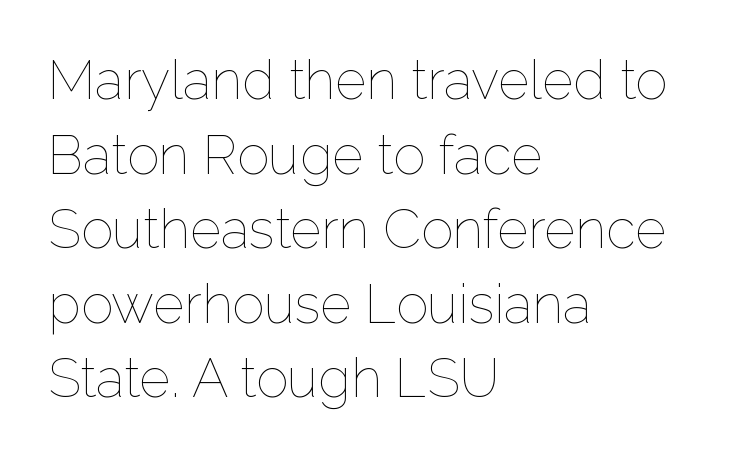
Q: Is the text bold? A: No.
Q: Is the text italic (slanted)? A: No, it is upright.
Q: Is the text underlined? A: No.
Q: How is the paragraph aligned? A: Left-aligned.
Q: Is the spacing between letters normal or unusually wide? A: Normal.
Q: Is the spacing between lines tight, normal or loose? A: Normal.
Q: Width (condensed, normal, or wide)? A: Normal.
Q: Stroke contrast? A: Low.
Q: x-height? A: Medium.
Q: Monospaced? A: No.
